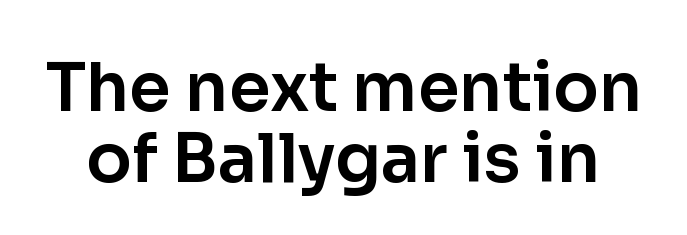
The image shows 67 px sans-serif type, upright; set tight line spacing (1.06x), normal letter spacing, not underlined; low stroke contrast and a medium x-height.
